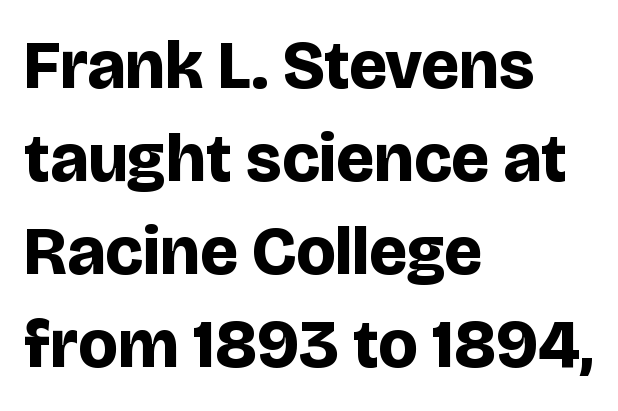
Q: Is the text bold? A: Yes.
Q: Is the text italic (slanted)? A: No, it is upright.
Q: Is the typeface a serif or a sans-serif typeface? A: Sans-serif.
Q: Is the text underlined? A: No.
Q: How is the paragraph aligned? A: Left-aligned.
Q: Is the spacing between letters normal or unusually wide? A: Normal.
Q: Is the spacing between lines tight, normal or loose? A: Normal.
Q: Width (condensed, normal, or wide)? A: Normal.
Q: Stroke contrast? A: Low.
Q: x-height? A: Large.
Q: Monospaced? A: No.
